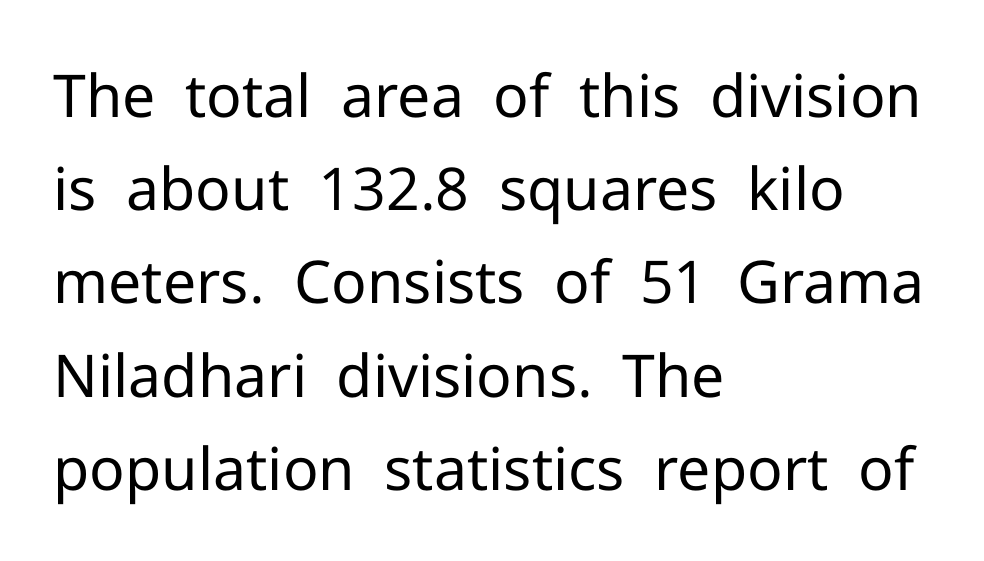
{"serif": "no", "italic": "no", "bold": "no", "weight": "regular", "width": "normal", "stroke_contrast": "low", "x_height": "medium", "monospaced": "no", "underline": "no", "align": "left", "line_spacing": "normal", "line_spacing_ratio": 1.58, "letter_spacing": "normal", "letter_spacing_em": 0.0, "glyph_px": 59}
